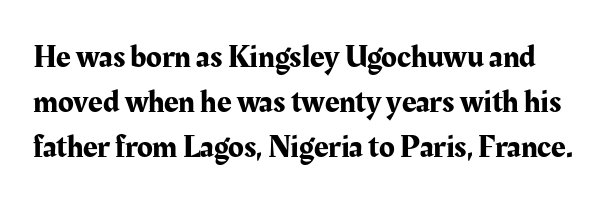
The glyphs in this specimen are seriffed. Short note: letters normally spaced. Note the varied advance widths — an 'i' is clearly narrower than an 'm'. This is the regular roman posture of the typeface. The words here are not underlined. Is there much room between lines? A standard amount, neither cramped nor airy.
